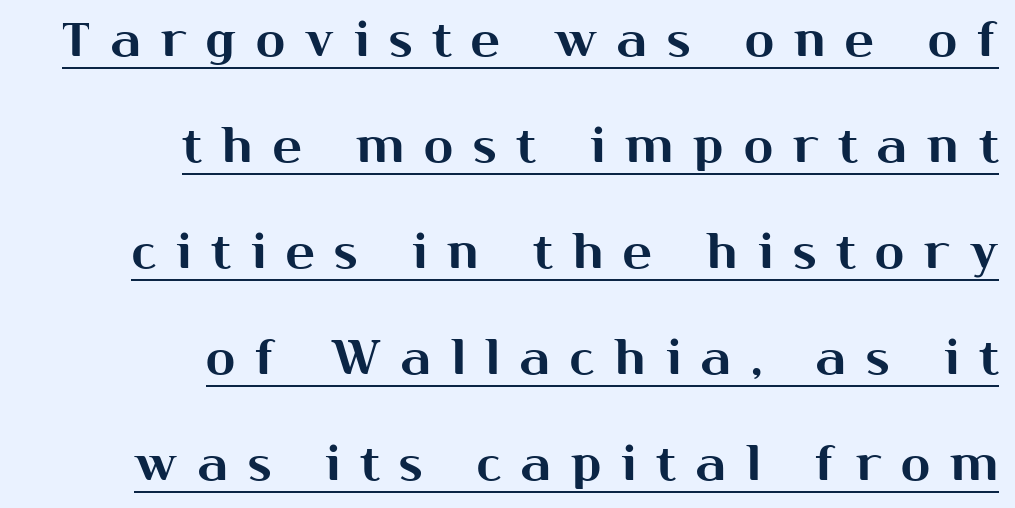
Q: Is the text italic (slanted)? A: No, it is upright.
Q: Is the typeface a serif or a sans-serif typeface? A: Sans-serif.
Q: Is the text underlined? A: Yes.
Q: How is the paragraph aligned? A: Right-aligned.
Q: Is the spacing between letters normal or unusually wide? A: Unusually wide.
Q: Is the spacing between lines tight, normal or loose? A: Loose.
Q: Width (condensed, normal, or wide)? A: Normal.
Q: Stroke contrast? A: Medium.
Q: x-height? A: Medium.
Q: Monospaced? A: No.
